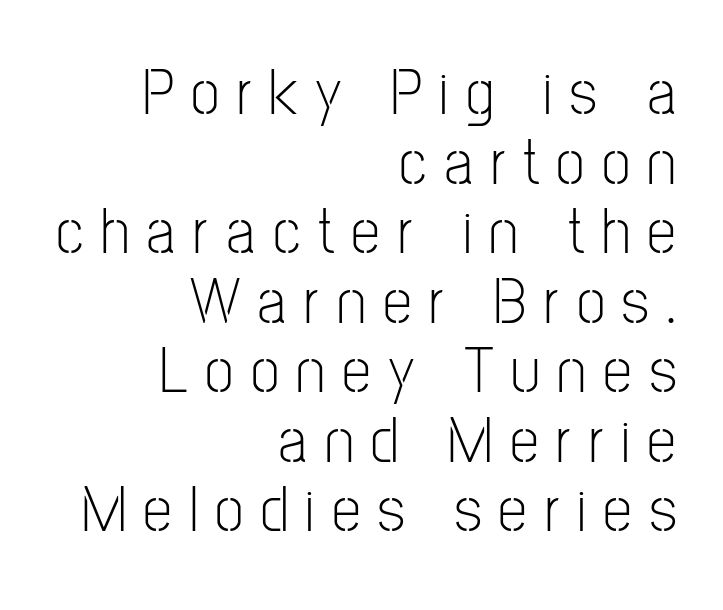
Q: Is the text bold? A: No.
Q: Is the text italic (slanted)? A: No, it is upright.
Q: Is the typeface a serif or a sans-serif typeface? A: Sans-serif.
Q: Is the text underlined? A: No.
Q: How is the paragraph aligned? A: Right-aligned.
Q: Is the spacing between letters normal or unusually wide? A: Unusually wide.
Q: Is the spacing between lines tight, normal or loose? A: Tight.
Q: Width (condensed, normal, or wide)? A: Condensed.
Q: Stroke contrast? A: Low.
Q: x-height? A: Medium.
Q: Monospaced? A: No.
